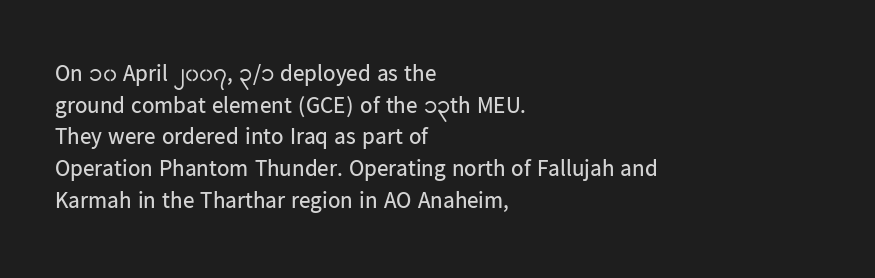
{"italic": "no", "bold": "no", "underline": "no", "align": "left", "line_spacing": "normal", "line_spacing_ratio": 1.38, "letter_spacing": "normal", "letter_spacing_em": 0.0, "glyph_px": 23}
